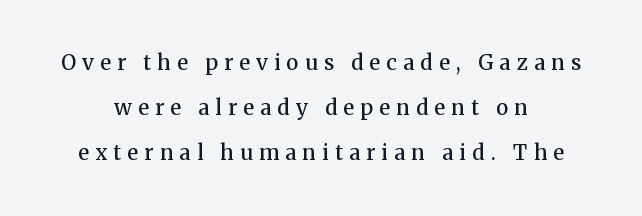
Q: Is the text bold? A: Semi-bold.
Q: Is the text italic (slanted)? A: No, it is upright.
Q: Is the text underlined? A: No.
Q: How is the paragraph aligned? A: Centered.
Q: Is the spacing between letters normal or unusually wide? A: Unusually wide.
Q: Is the spacing between lines tight, normal or loose? A: Loose.
